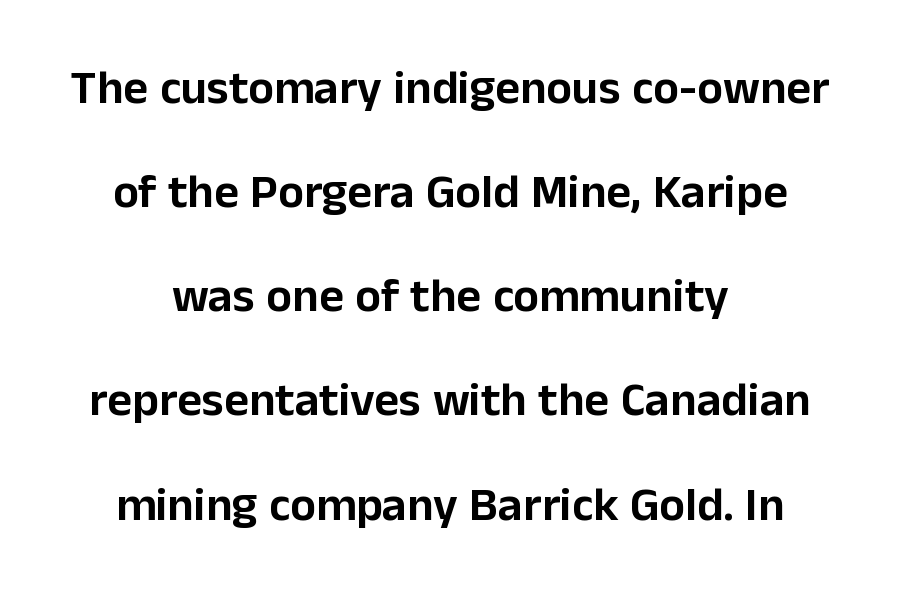
{"serif": "no", "italic": "no", "width": "normal", "stroke_contrast": "low", "x_height": "medium", "monospaced": "no", "underline": "no", "align": "center", "line_spacing": "loose", "line_spacing_ratio": 2.17, "letter_spacing": "normal", "letter_spacing_em": 0.0, "glyph_px": 48}
